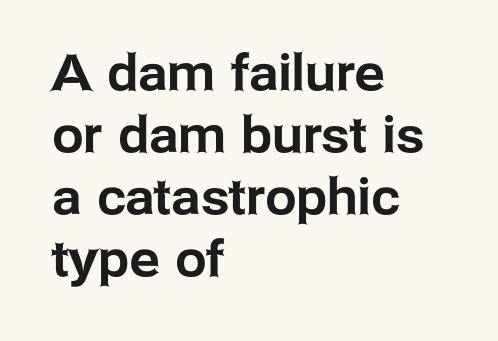
The image shows 50 px sans-serif type, upright; set left-aligned, line spacing 1.24x, normal letter spacing, not underlined; low stroke contrast and a medium x-height.
